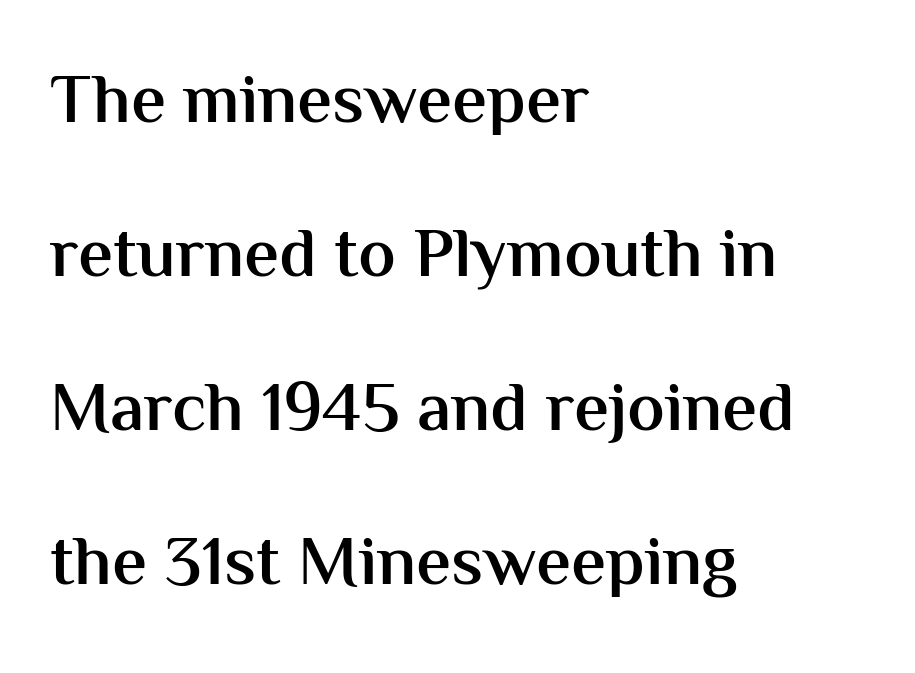
Honestly, there is no underline to notice here at all. Stems and bowls a touch heavier than normal — semibold. Nope, not italic — everything's standing straight. The rendering anchors every line to the left-hand side. The passage shown is typed in a proportional face where columns would drift.
